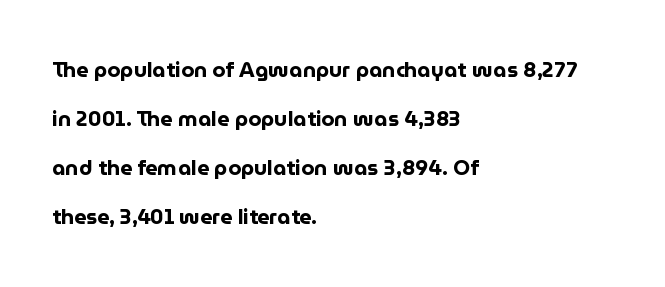
Q: Is the text bold? A: Yes.
Q: Is the text italic (slanted)? A: No, it is upright.
Q: Is the text underlined? A: No.
Q: How is the paragraph aligned? A: Left-aligned.
Q: Is the spacing between letters normal or unusually wide? A: Normal.
Q: Is the spacing between lines tight, normal or loose? A: Loose.
